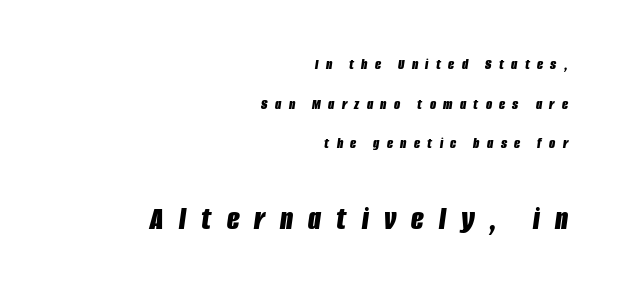
The image shows 33 px bold, condensed type, italic (leaning right); set right-aligned, loose line spacing (2.48x), unusually wide letter spacing (+0.46 em), not underlined; the second (bottom) block is 2.06x larger; low stroke contrast and a large x-height.
